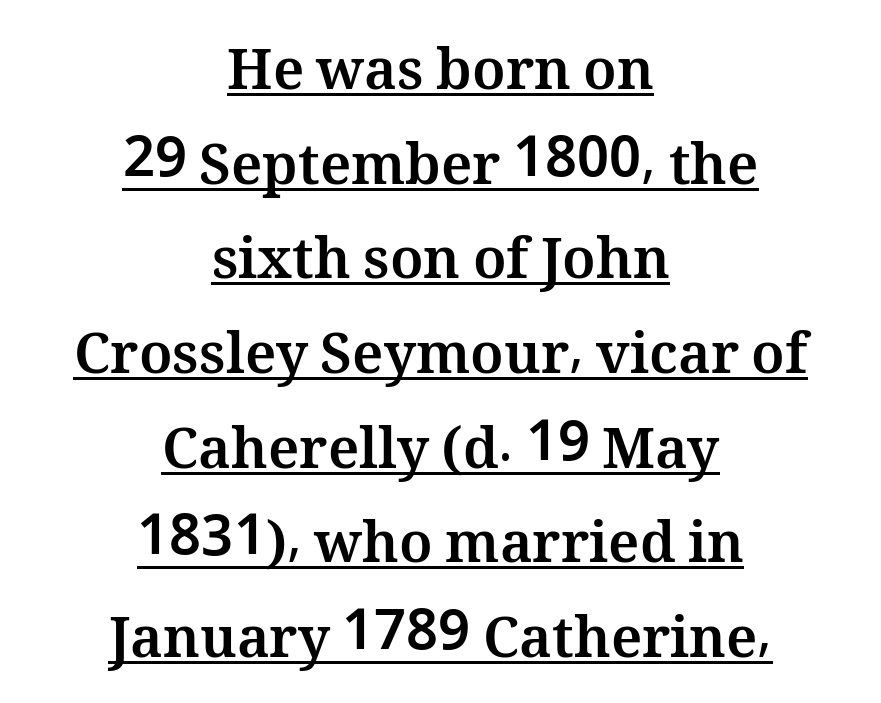
The image shows 56 px bold type, upright; set centered, normal line spacing (1.69x), normal letter spacing, underlined; medium stroke contrast and a medium x-height.
